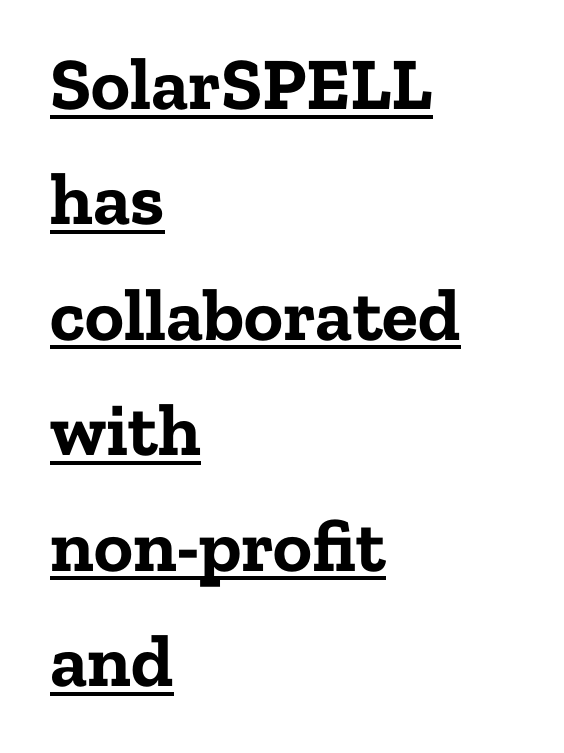
Each line starts at the same left margin while the right side varies. The rendering keeps characters at their native spacing. Think of a printed novel: that variable character pitch is what you see here. If you measured baseline to baseline, you'd find a middling distance. This sample carries an underscore along the baseline area.
